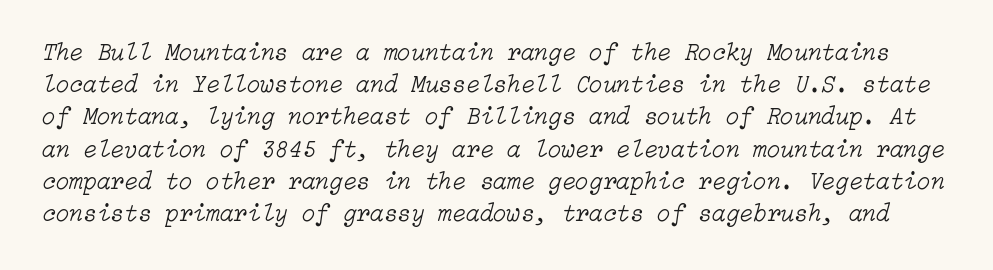
Q: Is the text bold? A: No.
Q: Is the text italic (slanted)? A: Yes, it leans right by about 15 degrees.
Q: Is the text underlined? A: No.
Q: Is the spacing between letters normal or unusually wide? A: Normal.
Q: Is the spacing between lines tight, normal or loose? A: Normal.
